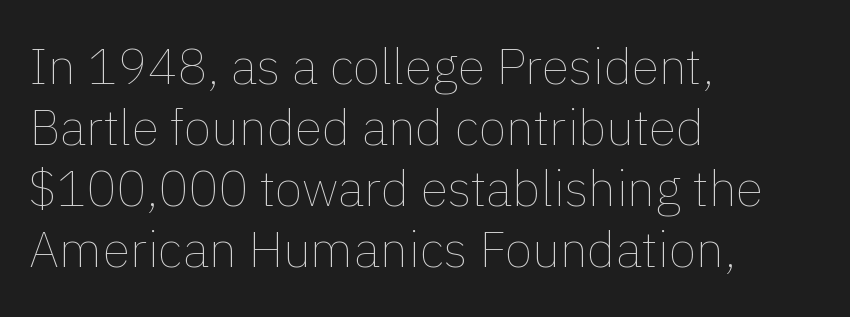
{"italic": "no", "bold": "no", "weight": "thin", "width": "normal", "stroke_contrast": "low", "x_height": "medium", "monospaced": "no", "underline": "no", "align": "left", "line_spacing_ratio": 1.22, "letter_spacing": "normal", "letter_spacing_em": 0.0, "glyph_px": 50}
